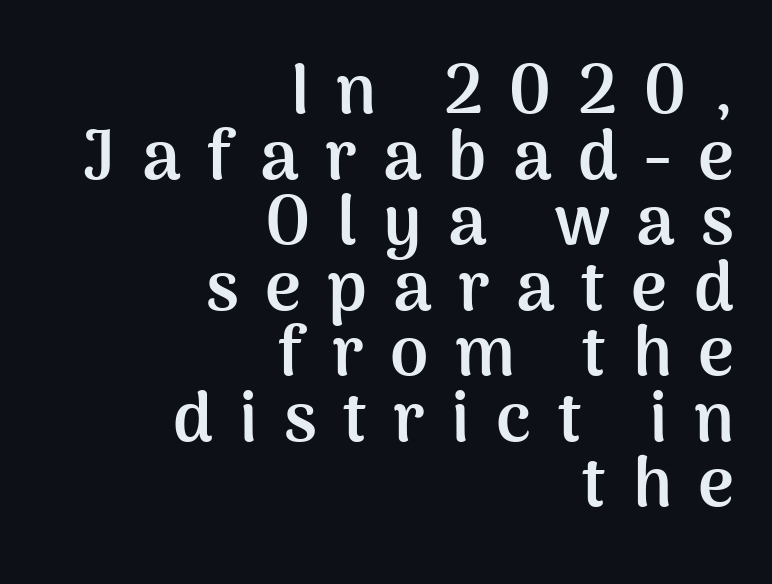
Q: Is the text bold? A: Yes.
Q: Is the text italic (slanted)? A: No, it is upright.
Q: Is the typeface a serif or a sans-serif typeface? A: Sans-serif.
Q: Is the text underlined? A: No.
Q: How is the paragraph aligned? A: Right-aligned.
Q: Is the spacing between letters normal or unusually wide? A: Unusually wide.
Q: Is the spacing between lines tight, normal or loose? A: Tight.
Q: Width (condensed, normal, or wide)? A: Normal.
Q: Stroke contrast? A: Medium.
Q: x-height? A: Medium.
Q: Monospaced? A: No.
